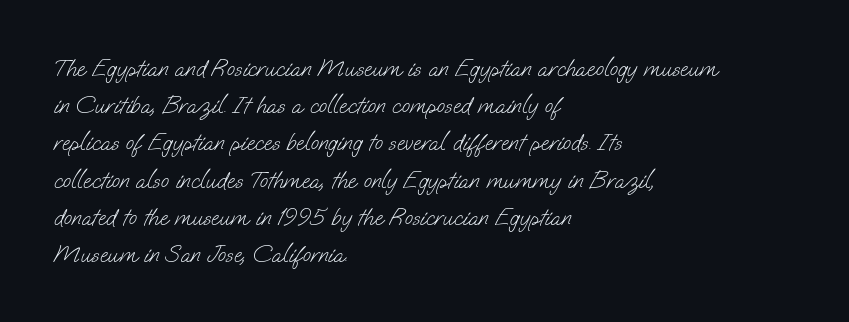
{"bold": "no", "underline": "no", "align": "left", "line_spacing": "normal", "line_spacing_ratio": 1.55, "letter_spacing": "normal", "letter_spacing_em": 0.0, "glyph_px": 24}
